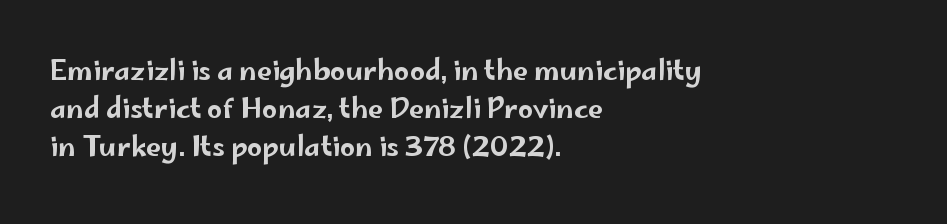
Q: Is the text italic (slanted)? A: No, it is upright.
Q: Is the text underlined? A: No.
Q: How is the paragraph aligned? A: Left-aligned.
Q: Is the spacing between letters normal or unusually wide? A: Normal.
Q: Is the spacing between lines tight, normal or loose? A: Normal.
